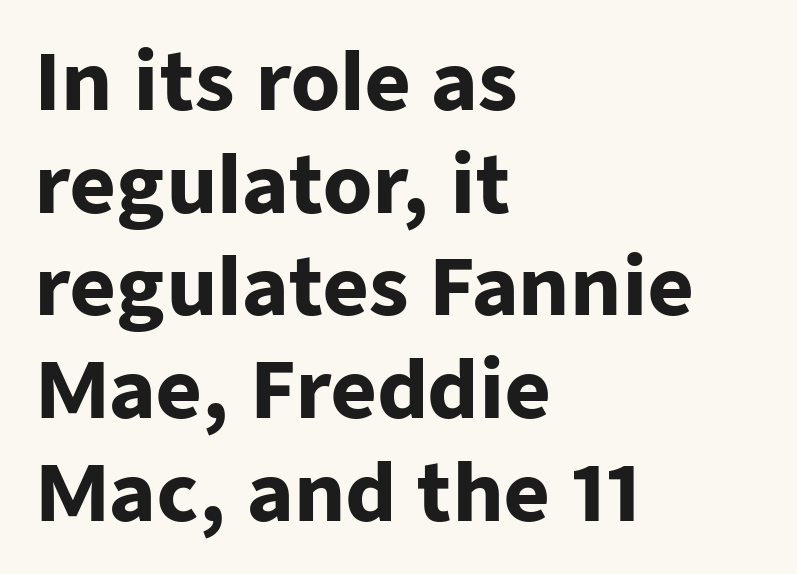
The block of text has a typical density, with ordinary space between rows. Each letter's strokes conclude bluntly, with no projecting serifs. Summary of weight: heavy, a full bold. The lines in this sample share a left origin and differ only in where they stop.
